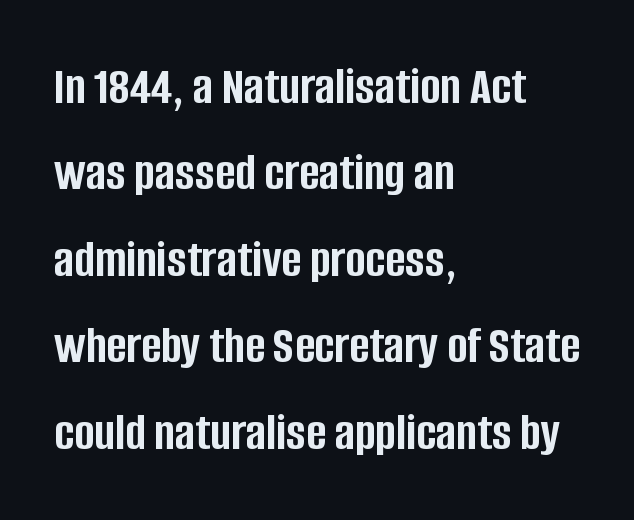
The image shows 54 px semibold, condensed sans-serif type, upright; set left-aligned, normal line spacing (1.6x), normal letter spacing, not underlined; low stroke contrast and a large x-height.
